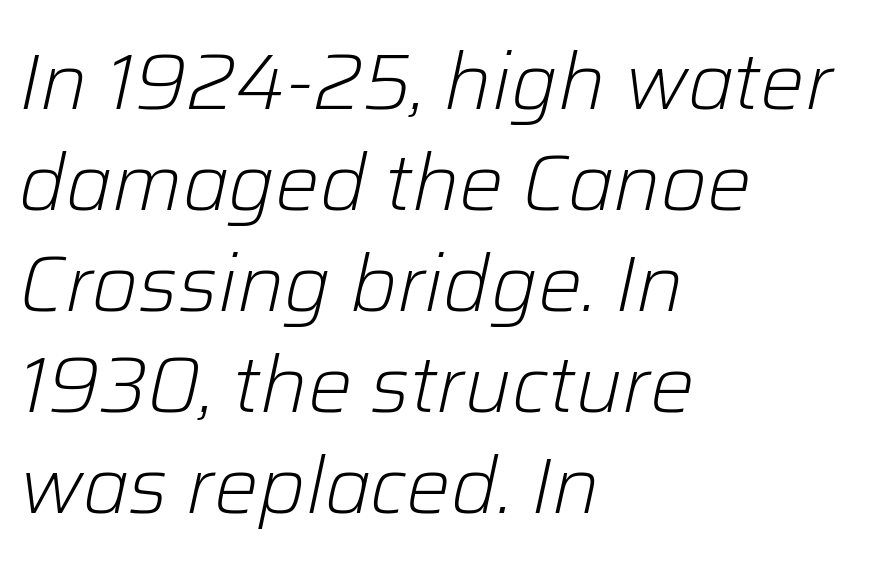
Reading down the block, your eye returns to a fixed left position each line. Heaviness? Minimal to ordinary, like unemphasized prose. Looks like regular typesetting: each glyph gets only the width it needs. These lines were composed using italics. Notice how descenders clear the ascenders below comfortably — that's standard leading. The gap between lines stays unmarked.
